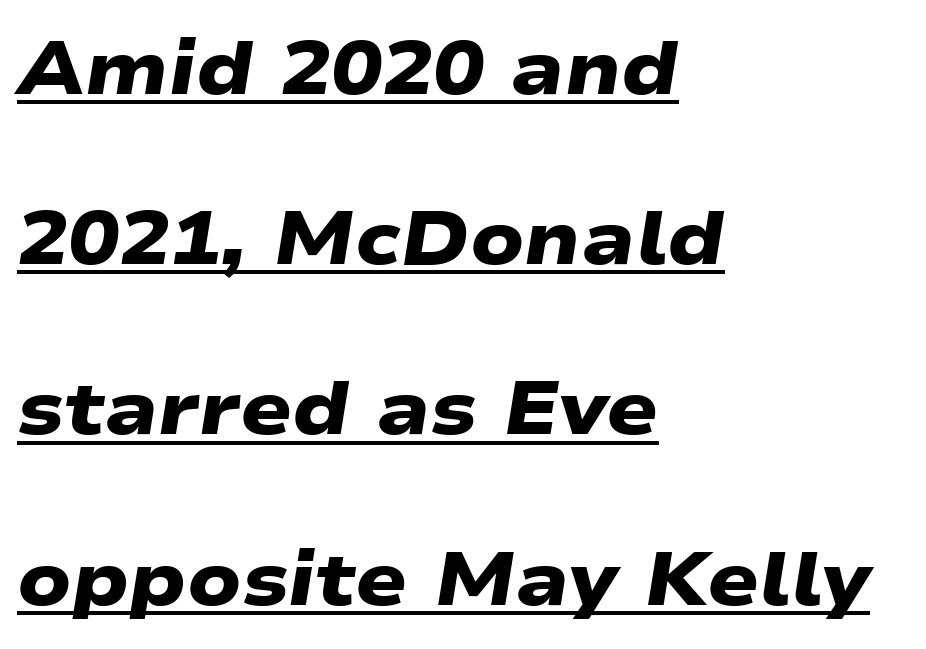
The image shows 76 px heavy, wide sans-serif type; set left-aligned, loose line spacing (2.24x), normal letter spacing, underlined; low stroke contrast and a medium x-height.
